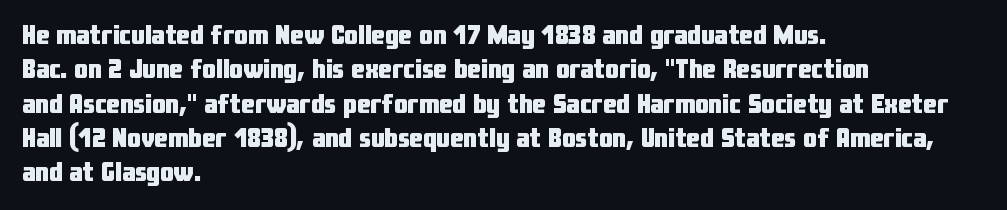
The image shows 27 px bold type, upright; set left-aligned, normal line spacing (1.27x), normal letter spacing, not underlined.
